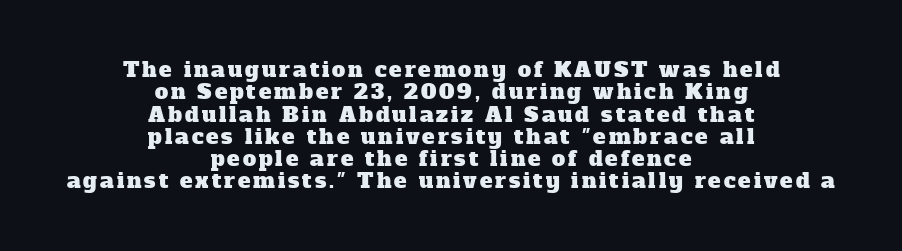
No word sits above an underline. The designer dialed line spacing down below the default. Notice how the passage keeps no hard edge, just a central spine.
